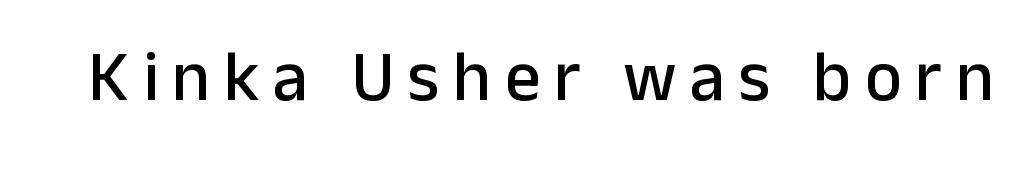
The font family rendered here belongs to the sans-serif group. The passage shown is typed in a proportional face where columns would drift. Posture: straight, roman, zero tilt. The foot of each line stays bare and open.
